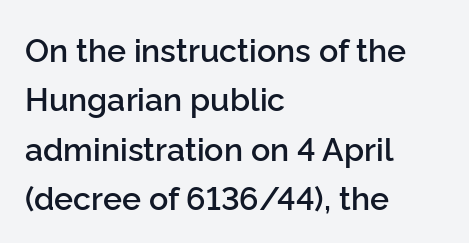
These lines keep a tight, regular rhythm from letter to letter. Do the characters align in a grid? No, the font is proportional. In CSS terms this would be text-align: left. This is the regular roman posture of the typeface. Bare-footed words on every line.
